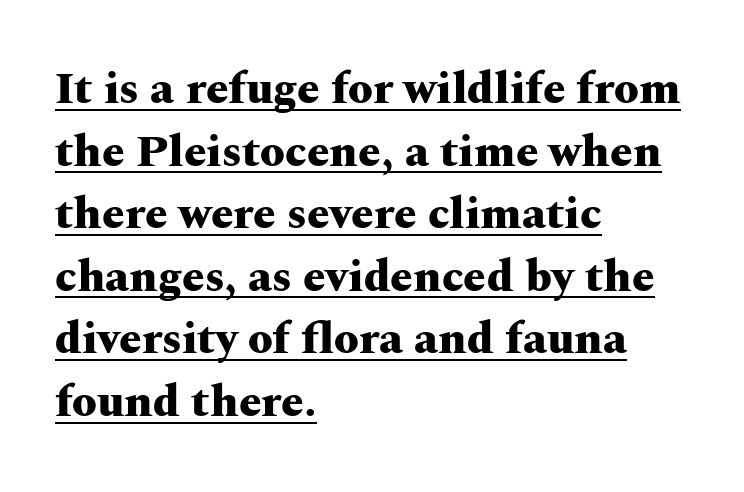
Decoration check: the copy is underlined. Thick stems and heavy bowls — unmistakably bold. Alignment: flush left. Is this a sans? No — the strokes have serifs.
